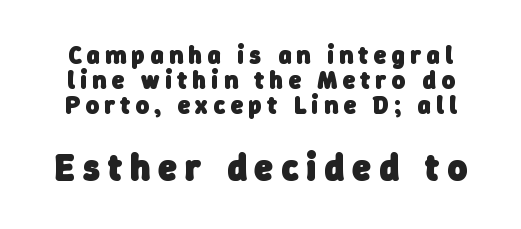
Q: Is the text bold? A: Yes.
Q: Is the typeface a serif or a sans-serif typeface? A: Sans-serif.
Q: Is the text underlined? A: No.
Q: Is the spacing between letters normal or unusually wide? A: Unusually wide.
Q: Is the spacing between lines tight, normal or loose? A: Tight.
Q: Which block of text is set in a larger size, the first (top) or the second (bottom)? A: The second (bottom) one.
Q: Width (condensed, normal, or wide)? A: Normal.
Q: Stroke contrast? A: Low.
Q: x-height? A: Medium.
Q: Monospaced? A: No.
